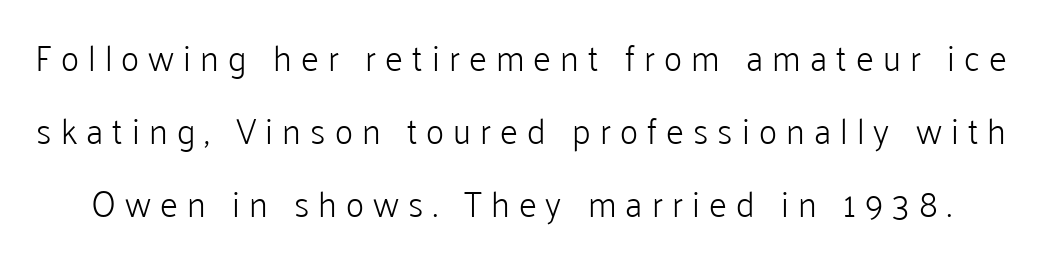
{"serif": "no", "italic": "no", "bold": "no", "weight": "light", "width": "normal", "stroke_contrast": "low", "x_height": "medium", "monospaced": "no", "underline": "no", "line_spacing": "loose", "line_spacing_ratio": 2.08, "letter_spacing": "wide", "letter_spacing_em": 0.26, "glyph_px": 35}
